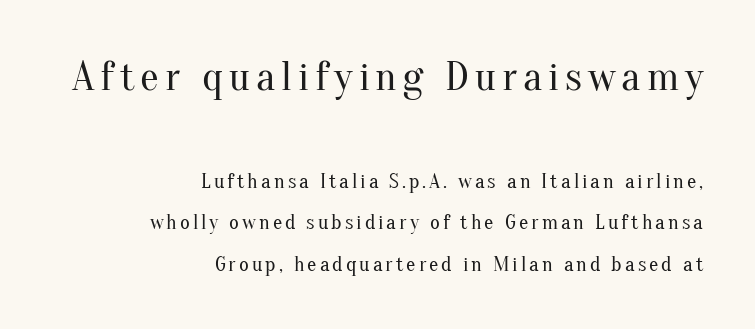
{"serif": "yes", "italic": "no", "bold": "no", "weight": "regular", "width": "normal", "stroke_contrast": "medium", "x_height": "small", "monospaced": "no", "underline": "no", "align": "right", "line_spacing": "loose", "line_spacing_ratio": 1.98, "larger_block": "first", "size_ratio": 2.0, "glyph_px": 42}
